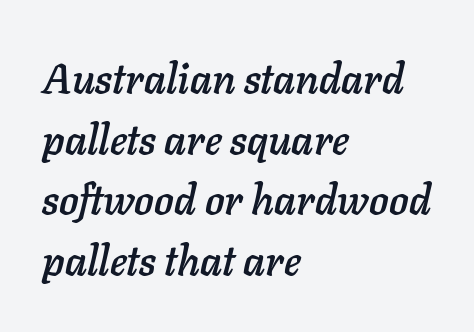
Q: Is the text italic (slanted)? A: Yes, it leans right by about 11 degrees.
Q: Is the text underlined? A: No.
Q: How is the paragraph aligned? A: Left-aligned.
Q: Is the spacing between letters normal or unusually wide? A: Normal.
Q: Is the spacing between lines tight, normal or loose? A: Normal.
Q: Width (condensed, normal, or wide)? A: Normal.
Q: Stroke contrast? A: Low.
Q: x-height? A: Medium.
Q: Monospaced? A: No.
